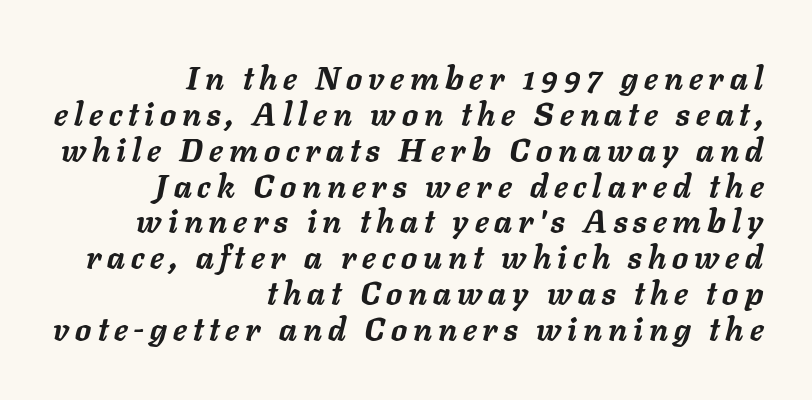
What's the leading like? Squeezed, with rows nearly overlapping. These lines stack with their right ends in a neat column. Look at the stroke-to-counter ratio: heavy, a bold. Lines of text with bare space underneath.
